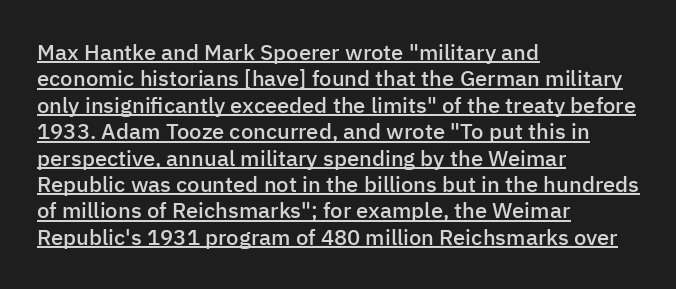
{"italic": "no", "bold": "semi", "underline": "yes", "align": "left", "line_spacing_ratio": 1.2, "letter_spacing": "normal", "letter_spacing_em": 0.0, "glyph_px": 22}
